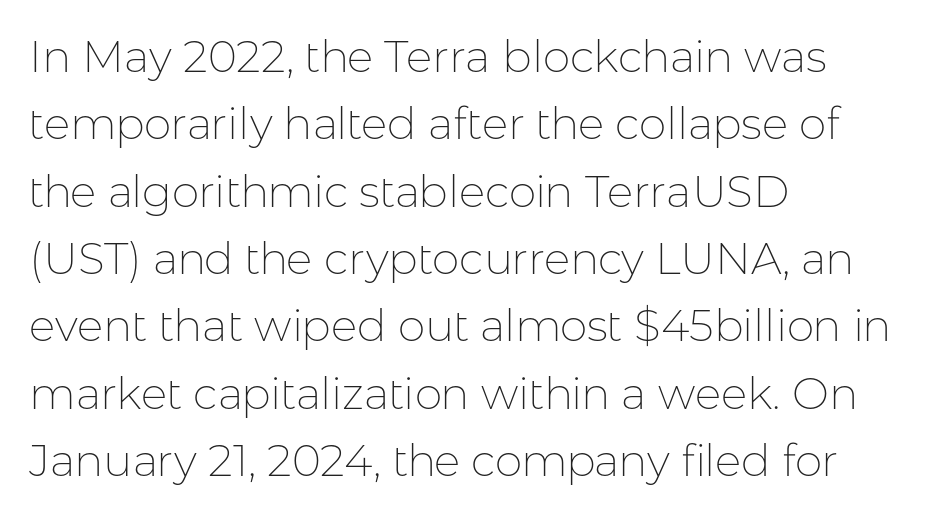
Descenders are the only things crossing below the line. Vertical strokes here are truly vertical. The rendering uses a moderate line-height, typical for paragraphs. Type style note: lacks serifs. Proportional: the letters do not fall into vertical columns. Stroke thickness stays within the range of a standard reading face or lighter.
